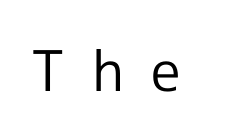
Q: Is the text bold? A: No.
Q: Is the text italic (slanted)? A: No, it is upright.
Q: Is the typeface a serif or a sans-serif typeface? A: Sans-serif.
Q: Is the text underlined? A: No.
Q: Is the spacing between letters normal or unusually wide? A: Unusually wide.
Q: Width (condensed, normal, or wide)? A: Normal.
Q: x-height? A: Medium.
Q: Monospaced? A: No.
